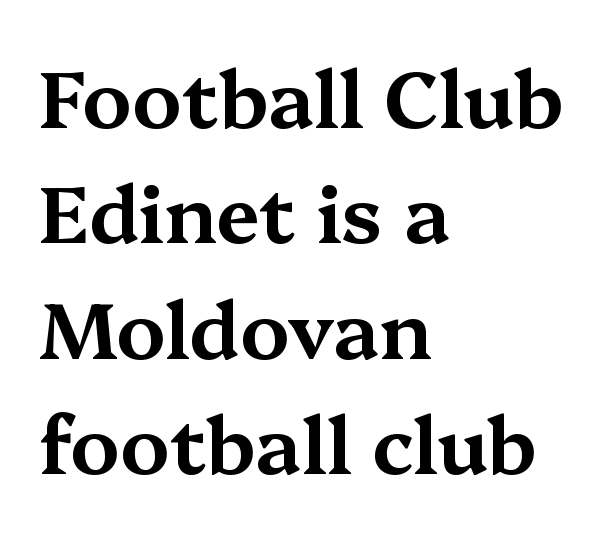
{"serif": "yes", "italic": "no", "width": "wide", "stroke_contrast": "medium", "x_height": "medium", "monospaced": "no", "underline": "no", "align": "left", "line_spacing": "normal", "line_spacing_ratio": 1.46, "letter_spacing": "normal", "letter_spacing_em": 0.0, "glyph_px": 79}
